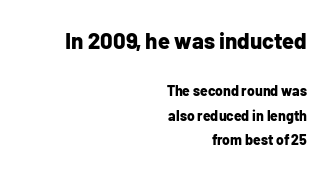
The image shows 22 px bold type, upright; set right-aligned, line spacing 1.72x, normal letter spacing, not underlined; the first (top) block is 1.57x larger.
